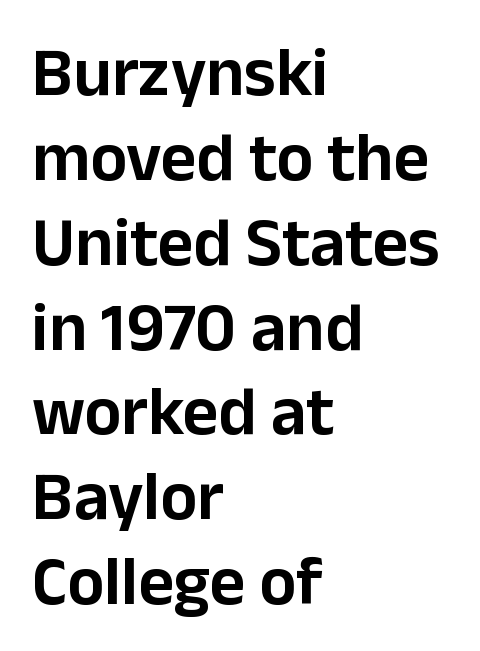
Has an underline been added? It has not. When letters stand straight like this, we call the style roman or upright. Reading down the block, your eye returns to a fixed left position each line. Spacing verdict: proportional, widths tailored to each character. Regarding serifs, this sample does without them. Honestly, the letter spacing is just normal — you wouldn't notice it.
